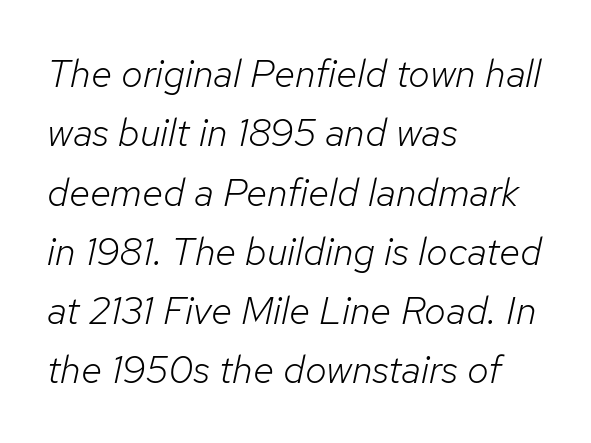
Q: Is the text bold? A: No.
Q: Is the text italic (slanted)? A: Yes, it leans right by about 12 degrees.
Q: Is the text underlined? A: No.
Q: How is the paragraph aligned? A: Left-aligned.
Q: Is the spacing between letters normal or unusually wide? A: Normal.
Q: Is the spacing between lines tight, normal or loose? A: Normal.
Q: Width (condensed, normal, or wide)? A: Normal.
Q: Stroke contrast? A: Low.
Q: x-height? A: Medium.
Q: Monospaced? A: No.
